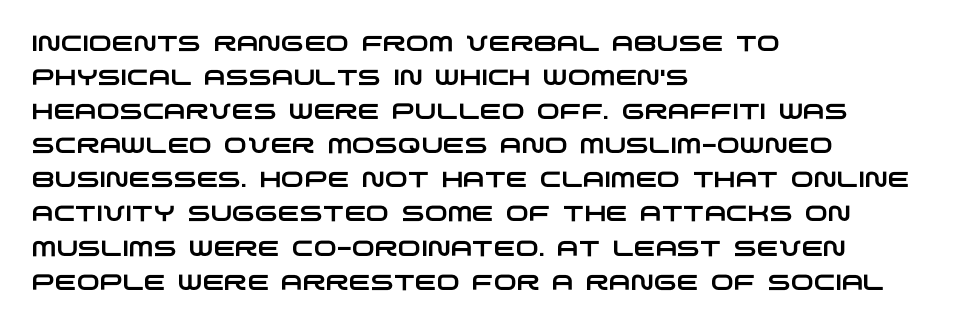
Q: Is the text underlined? A: No.
Q: How is the paragraph aligned? A: Left-aligned.
Q: Is the spacing between letters normal or unusually wide? A: Normal.
Q: Is the spacing between lines tight, normal or loose? A: Normal.
